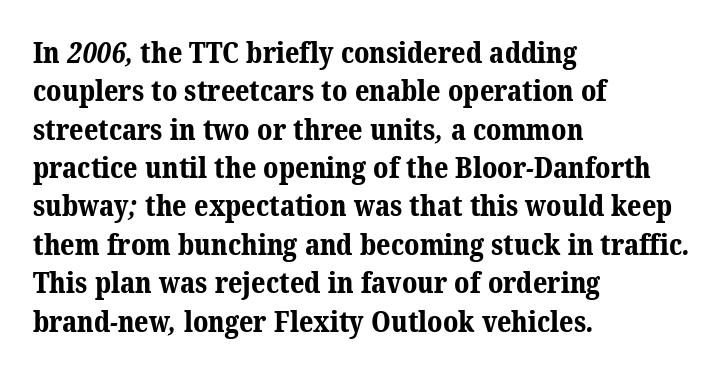
{"serif": "yes", "bold": "yes", "weight": "bold", "width": "normal", "stroke_contrast": "medium", "x_height": "medium", "monospaced": "no", "underline": "no", "align": "left", "line_spacing": "normal", "line_spacing_ratio": 1.37, "letter_spacing": "normal", "letter_spacing_em": 0.0, "glyph_px": 28}
